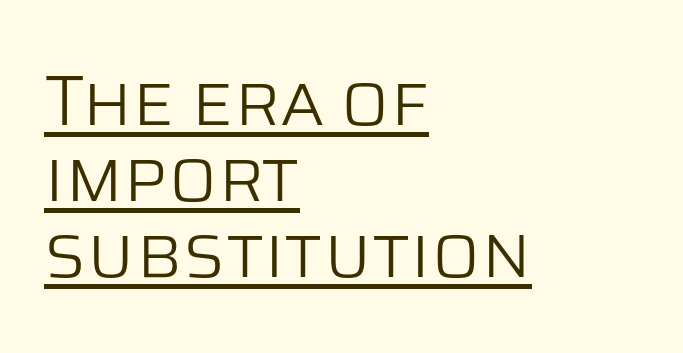
The image shows 71 px light sans-serif type, upright; set left-aligned, tight line spacing (1.07x), normal letter spacing, underlined; low stroke contrast and a large x-height.
